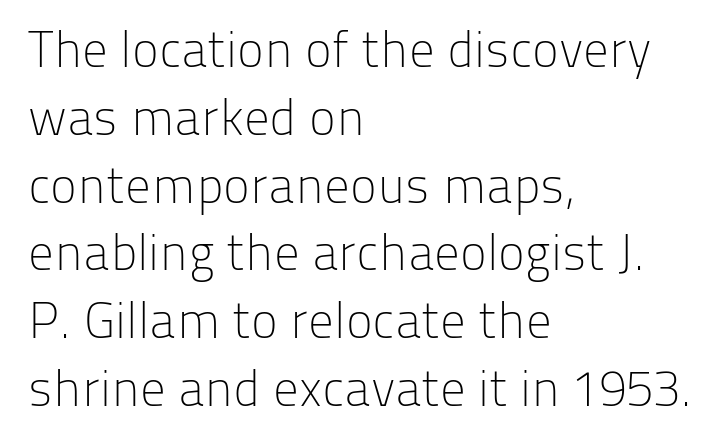
{"serif": "no", "italic": "no", "bold": "no", "weight": "light", "width": "normal", "stroke_contrast": "low", "x_height": "medium", "monospaced": "no", "underline": "no", "align": "left", "line_spacing": "normal", "line_spacing_ratio": 1.33, "letter_spacing": "normal", "letter_spacing_em": 0.0, "glyph_px": 51}
